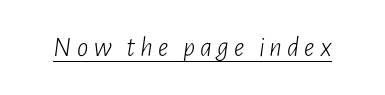
Q: Is the text bold? A: No.
Q: Is the text italic (slanted)? A: Yes, it leans right by about 7 degrees.
Q: Is the text underlined? A: Yes.
Q: Width (condensed, normal, or wide)? A: Condensed.
Q: Stroke contrast? A: Low.
Q: x-height? A: Medium.
Q: Monospaced? A: No.
